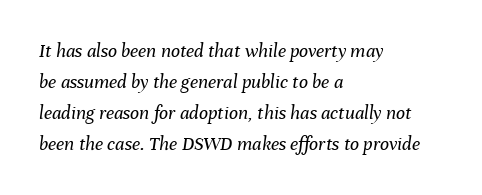
Leftover space on each line is placed entirely after the last word. Tracking here is standard; glyphs follow each other at the usual distance. Heaviness? Minimal to ordinary, like unemphasized prose. Check the space under the baseline: it is left empty.
